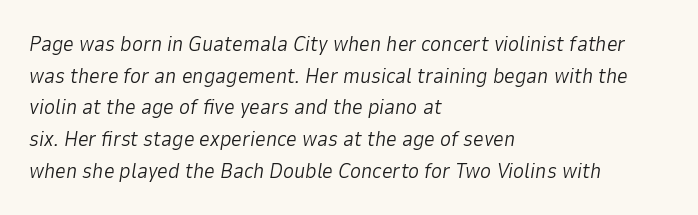
The image shows 21 px text type, italic (leaning right); set left-aligned, normal line spacing (1.51x), normal letter spacing, not underlined.
